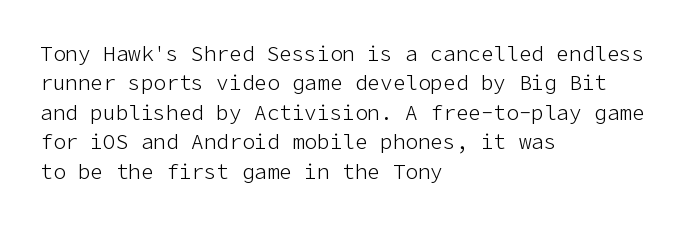
The image shows 21 px text type, upright; set left-aligned, normal line spacing (1.4x), normal letter spacing, not underlined.
